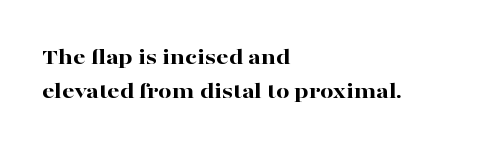
Q: Is the text bold? A: Yes.
Q: Is the text italic (slanted)? A: No, it is upright.
Q: Is the text underlined? A: No.
Q: How is the paragraph aligned? A: Left-aligned.
Q: Is the spacing between letters normal or unusually wide? A: Normal.
Q: Is the spacing between lines tight, normal or loose? A: Normal.
